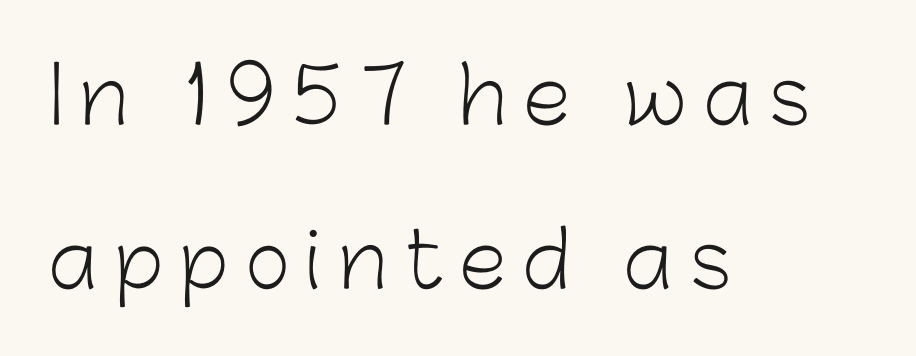
The passage shown stacks its lines with a broad gap. Caption: face not bold, strokes unweighted. The passage shown is typeset with a sans-serif family. Nope, not italic — everything's standing straight. These lines are rendered in a variable-pitch font. These lines are set flush left with a ragged right edge.
